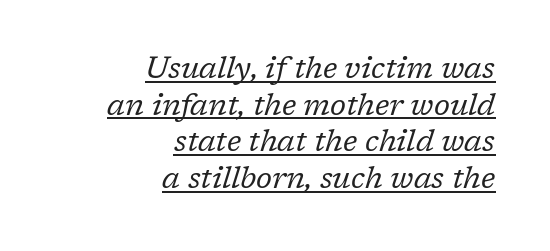
{"serif": "yes", "italic": "yes", "lean": "right", "slant_degrees": 17, "bold": "no", "weight": "regular", "width": "normal", "stroke_contrast": "low", "x_height": "medium", "monospaced": "no", "underline": "yes", "align": "right", "line_spacing_ratio": 1.22, "letter_spacing": "normal", "letter_spacing_em": 0.0, "glyph_px": 30}
